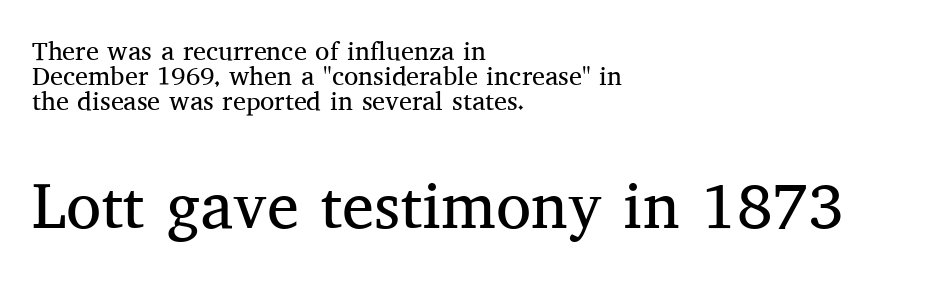
{"serif": "yes", "italic": "no", "bold": "no", "weight": "regular", "width": "normal", "stroke_contrast": "medium", "x_height": "medium", "monospaced": "no", "underline": "no", "align": "left", "line_spacing": "tight", "line_spacing_ratio": 0.97, "letter_spacing": "normal", "letter_spacing_em": 0.0, "larger_block": "second", "size_ratio": 2.46, "glyph_px": 64}
